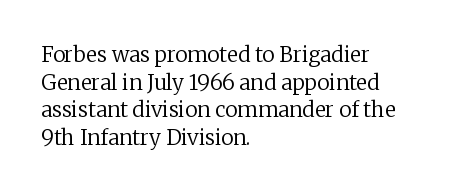
The image shows 21 px text type, upright; set left-aligned, normal line spacing (1.31x), normal letter spacing, not underlined.
